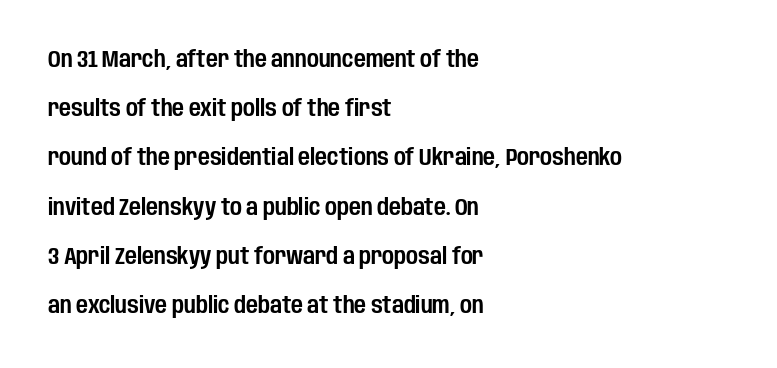
The image shows 23 px text type, upright; set left-aligned, loose line spacing (2.14x), normal letter spacing, not underlined.
